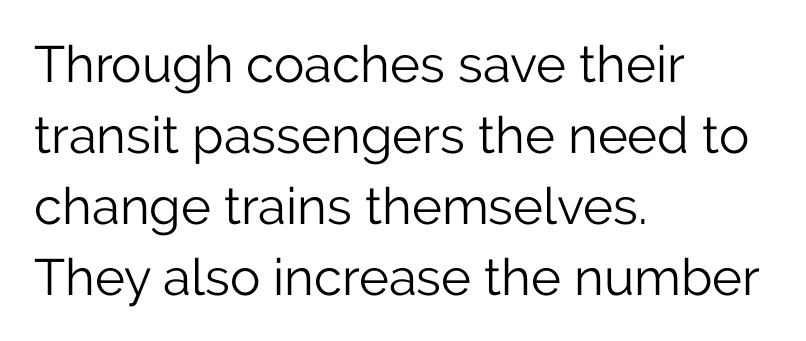
Q: Is the text bold? A: No.
Q: Is the text italic (slanted)? A: No, it is upright.
Q: Is the typeface a serif or a sans-serif typeface? A: Sans-serif.
Q: Is the text underlined? A: No.
Q: How is the paragraph aligned? A: Left-aligned.
Q: Is the spacing between letters normal or unusually wide? A: Normal.
Q: Is the spacing between lines tight, normal or loose? A: Normal.
Q: Width (condensed, normal, or wide)? A: Normal.
Q: Stroke contrast? A: Low.
Q: x-height? A: Medium.
Q: Monospaced? A: No.
